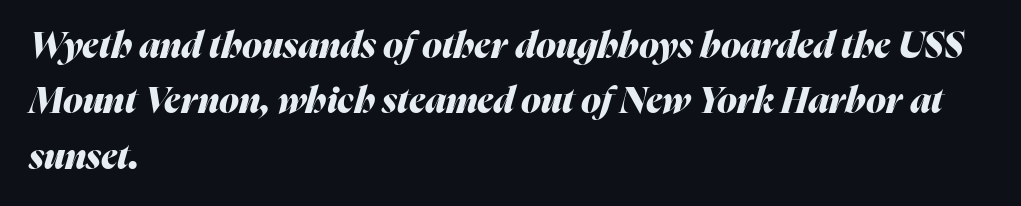
The face used here has a pronounced slope to its letters. Each letter keeps its own natural width here, so spacing adapts to shape. Does the copy run flush right? No — it runs flush left. Each row of text sits above clean, open space. The letters are bold, with thick, heavy strokes. One glance says typical: line gaps are just what's usual.
